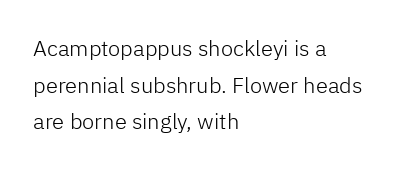
Q: Is the text bold? A: No.
Q: Is the text italic (slanted)? A: No, it is upright.
Q: Is the text underlined? A: No.
Q: How is the paragraph aligned? A: Left-aligned.
Q: Is the spacing between letters normal or unusually wide? A: Normal.
Q: Is the spacing between lines tight, normal or loose? A: Normal.
